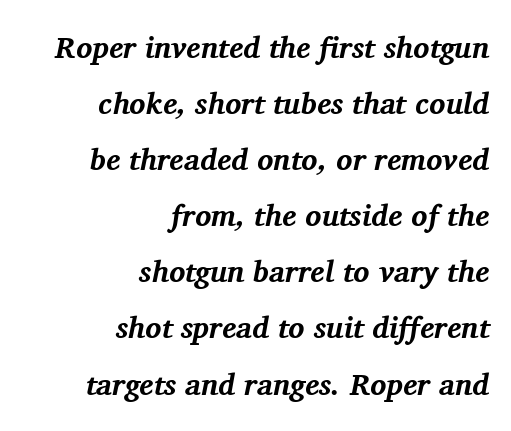
The typeface chosen for these lines features serifs. Stroke thickness is high; the sample reads as a true bold. Is the type slanted? Yes — the strokes lean at a clear angle. Rule under the text: the space is simply empty. Each letter keeps its own natural width here, so spacing adapts to shape. Horizontally, the lines are justified to the trailing edge only.
